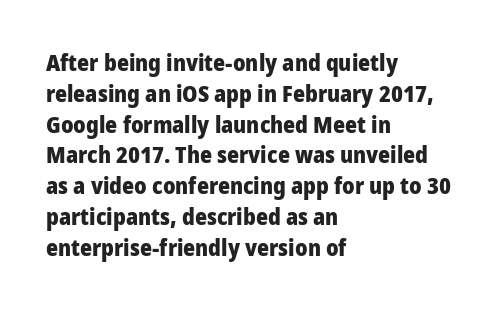
{"italic": "no", "bold": "yes", "underline": "no", "align": "left", "line_spacing": "normal", "line_spacing_ratio": 1.34, "letter_spacing": "normal", "letter_spacing_em": 0.0, "glyph_px": 23}
